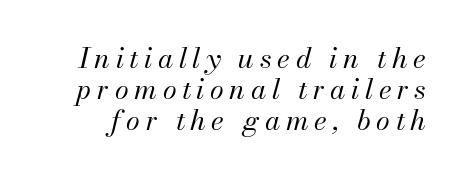
The image shows 28 px regular-weight type, italic (leaning right); set tight line spacing (1.1x), unusually wide letter spacing (+0.2 em), not underlined; medium stroke contrast and a small x-height.
